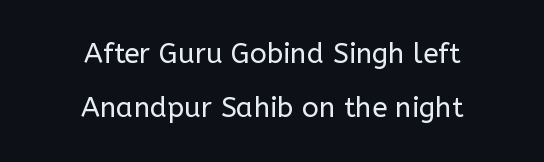
Q: Is the text bold? A: No.
Q: Is the text italic (slanted)? A: No, it is upright.
Q: Is the typeface a serif or a sans-serif typeface? A: Sans-serif.
Q: Is the text underlined? A: No.
Q: How is the paragraph aligned? A: Centered.
Q: Is the spacing between letters normal or unusually wide? A: Normal.
Q: Is the spacing between lines tight, normal or loose? A: Loose.
Q: Width (condensed, normal, or wide)? A: Normal.
Q: Stroke contrast? A: Low.
Q: x-height? A: Medium.
Q: Monospaced? A: No.
